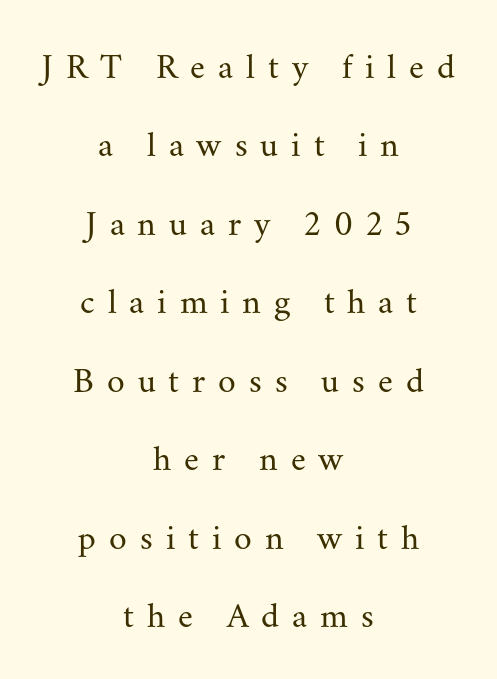
Q: Is the text bold? A: No.
Q: Is the text italic (slanted)? A: No, it is upright.
Q: Is the typeface a serif or a sans-serif typeface? A: Serif.
Q: Is the text underlined? A: No.
Q: How is the paragraph aligned? A: Centered.
Q: Is the spacing between letters normal or unusually wide? A: Unusually wide.
Q: Is the spacing between lines tight, normal or loose? A: Loose.
Q: Width (condensed, normal, or wide)? A: Normal.
Q: Stroke contrast? A: Medium.
Q: x-height? A: Small.
Q: Monospaced? A: No.
